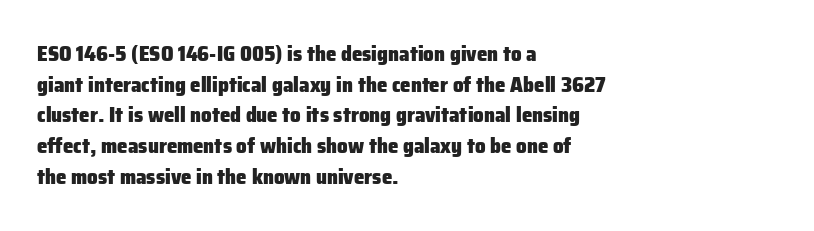
Glyph-to-glyph distance matches everyday printed text. If you drew a line through each stem, it would be perfectly vertical. Horizontal bands of white between lines are of average thickness. Type without underlining. The glyphs have the mass of a bold cut.
